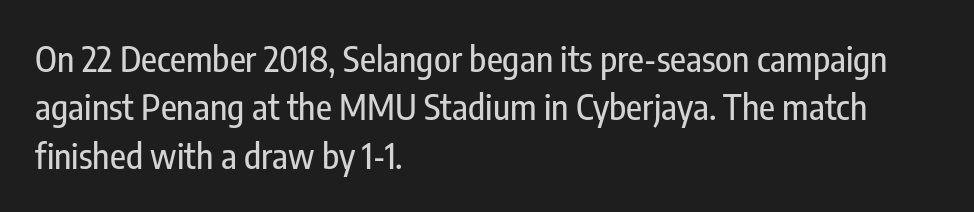
Descenders are the only things crossing below the line. The passage shown stacks its lines at a standard gap. These lines are composed in type without serifs. Line beginnings align vertically; line endings do not. Every stem runs plumb, perpendicular to the baseline.
